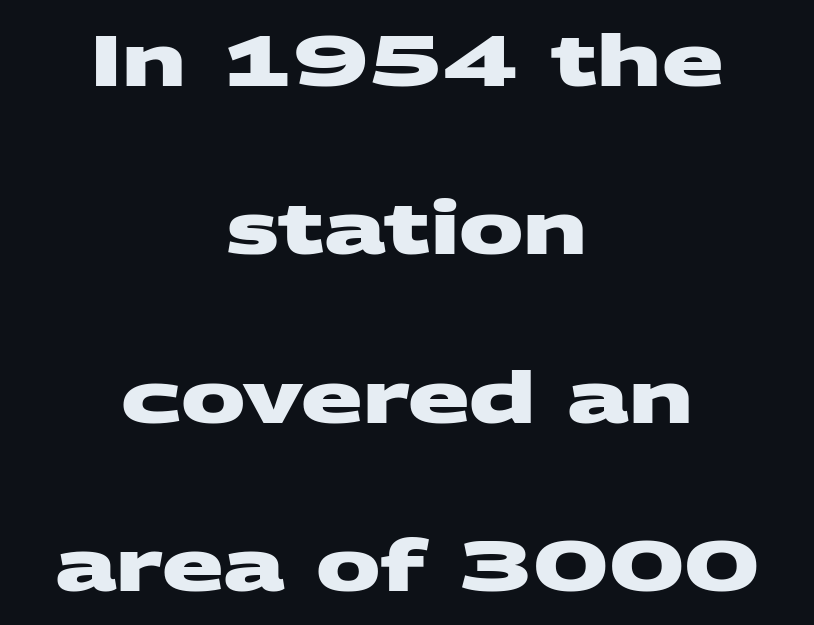
Q: Is the text bold? A: Yes.
Q: Is the typeface a serif or a sans-serif typeface? A: Sans-serif.
Q: Is the text underlined? A: No.
Q: How is the paragraph aligned? A: Centered.
Q: Is the spacing between letters normal or unusually wide? A: Normal.
Q: Is the spacing between lines tight, normal or loose? A: Loose.
Q: Width (condensed, normal, or wide)? A: Wide.
Q: Stroke contrast? A: Medium.
Q: x-height? A: Large.
Q: Monospaced? A: No.
